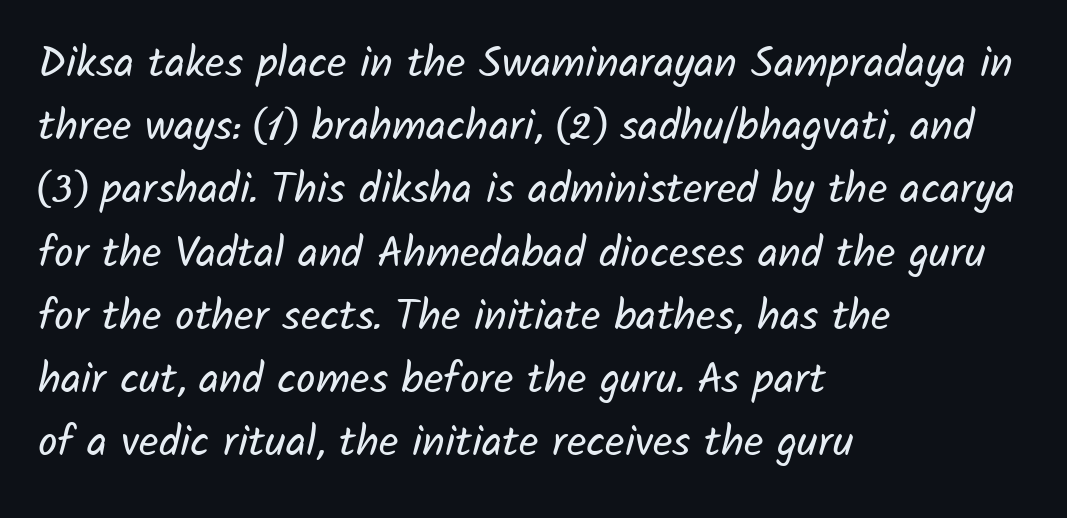
Q: Is the text bold? A: No.
Q: Is the typeface a serif or a sans-serif typeface? A: Sans-serif.
Q: Is the text underlined? A: No.
Q: How is the paragraph aligned? A: Left-aligned.
Q: Is the spacing between letters normal or unusually wide? A: Normal.
Q: Is the spacing between lines tight, normal or loose? A: Normal.
Q: Width (condensed, normal, or wide)? A: Normal.
Q: Stroke contrast? A: Low.
Q: x-height? A: Medium.
Q: Monospaced? A: No.
